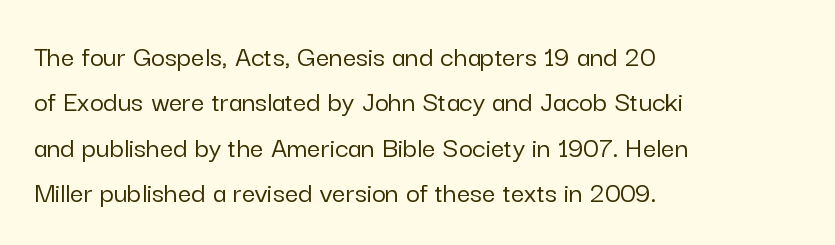
{"serif": "no", "italic": "no", "width": "normal", "stroke_contrast": "low", "x_height": "medium", "monospaced": "no", "underline": "no", "align": "left", "line_spacing": "normal", "line_spacing_ratio": 1.51, "letter_spacing": "normal", "letter_spacing_em": 0.0, "glyph_px": 30}
